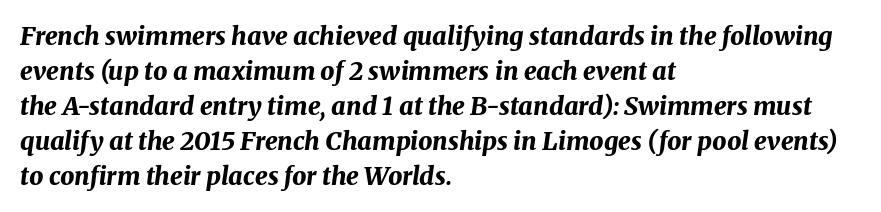
The image shows 25 px bold type, italic (leaning right); set left-aligned, normal line spacing (1.4x), normal letter spacing, not underlined.
